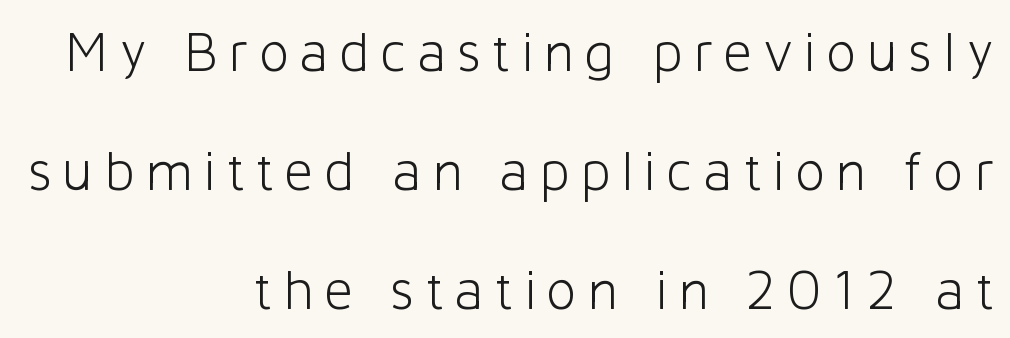
Q: Is the text bold? A: No.
Q: Is the text italic (slanted)? A: No, it is upright.
Q: Is the typeface a serif or a sans-serif typeface? A: Sans-serif.
Q: Is the text underlined? A: No.
Q: How is the paragraph aligned? A: Right-aligned.
Q: Is the spacing between lines tight, normal or loose? A: Loose.
Q: Width (condensed, normal, or wide)? A: Normal.
Q: Stroke contrast? A: Low.
Q: x-height? A: Medium.
Q: Monospaced? A: No.
